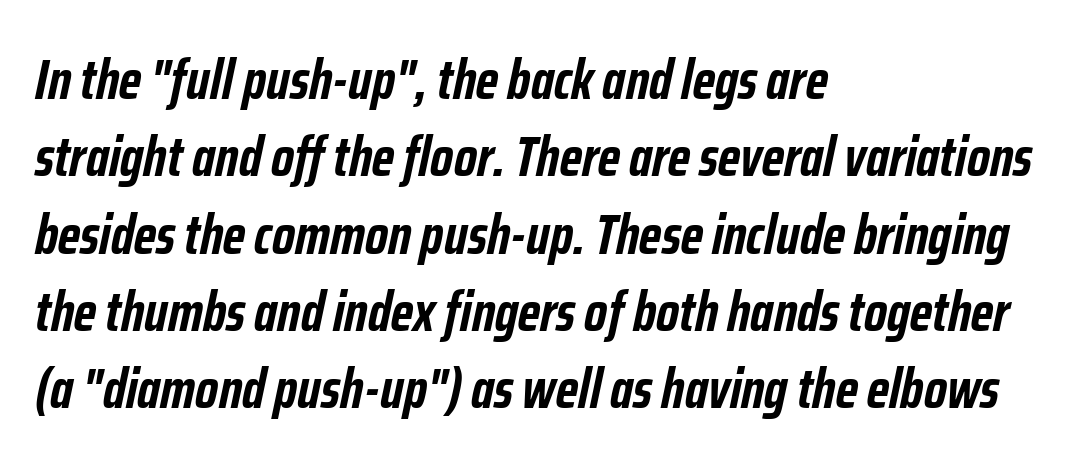
{"italic": "yes", "lean": "right", "slant_degrees": 12, "bold": "yes", "weight": "semibold", "width": "condensed", "stroke_contrast": "low", "x_height": "medium", "monospaced": "no", "underline": "no", "align": "left", "line_spacing": "normal", "line_spacing_ratio": 1.38, "letter_spacing": "normal", "letter_spacing_em": 0.0, "glyph_px": 56}
